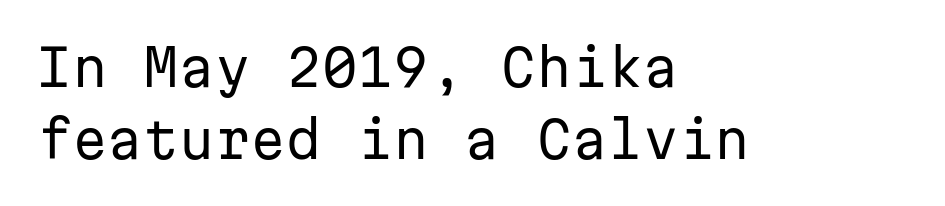
Q: Is the text bold? A: No.
Q: Is the text italic (slanted)? A: No, it is upright.
Q: Is the typeface a serif or a sans-serif typeface? A: Sans-serif.
Q: Is the text underlined? A: No.
Q: How is the paragraph aligned? A: Left-aligned.
Q: Is the spacing between letters normal or unusually wide? A: Normal.
Q: Is the spacing between lines tight, normal or loose? A: Normal.
Q: Width (condensed, normal, or wide)? A: Normal.
Q: Stroke contrast? A: Low.
Q: x-height? A: Medium.
Q: Monospaced? A: Yes.
